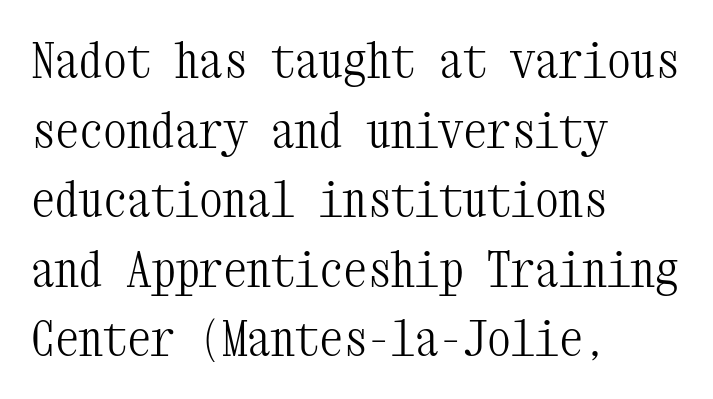
Q: Is the text bold? A: No.
Q: Is the text italic (slanted)? A: No, it is upright.
Q: Is the typeface a serif or a sans-serif typeface? A: Serif.
Q: Is the text underlined? A: No.
Q: How is the paragraph aligned? A: Left-aligned.
Q: Is the spacing between letters normal or unusually wide? A: Normal.
Q: Is the spacing between lines tight, normal or loose? A: Normal.
Q: Width (condensed, normal, or wide)? A: Condensed.
Q: Stroke contrast? A: Medium.
Q: x-height? A: Medium.
Q: Monospaced? A: Yes.
